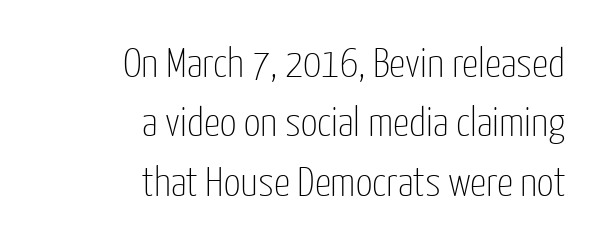
Q: Is the text bold? A: No.
Q: Is the text italic (slanted)? A: No, it is upright.
Q: Is the typeface a serif or a sans-serif typeface? A: Sans-serif.
Q: Is the text underlined? A: No.
Q: How is the paragraph aligned? A: Right-aligned.
Q: Is the spacing between letters normal or unusually wide? A: Normal.
Q: Is the spacing between lines tight, normal or loose? A: Normal.
Q: Width (condensed, normal, or wide)? A: Condensed.
Q: Stroke contrast? A: Low.
Q: x-height? A: Medium.
Q: Monospaced? A: No.
